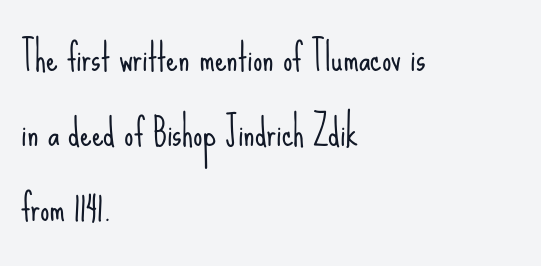
{"serif": "no", "italic": "no", "bold": "no", "weight": "light", "width": "condensed", "stroke_contrast": "low", "x_height": "small", "monospaced": "no", "underline": "no", "align": "left", "line_spacing": "loose", "line_spacing_ratio": 2.03, "letter_spacing": "normal", "letter_spacing_em": 0.0, "glyph_px": 37}
